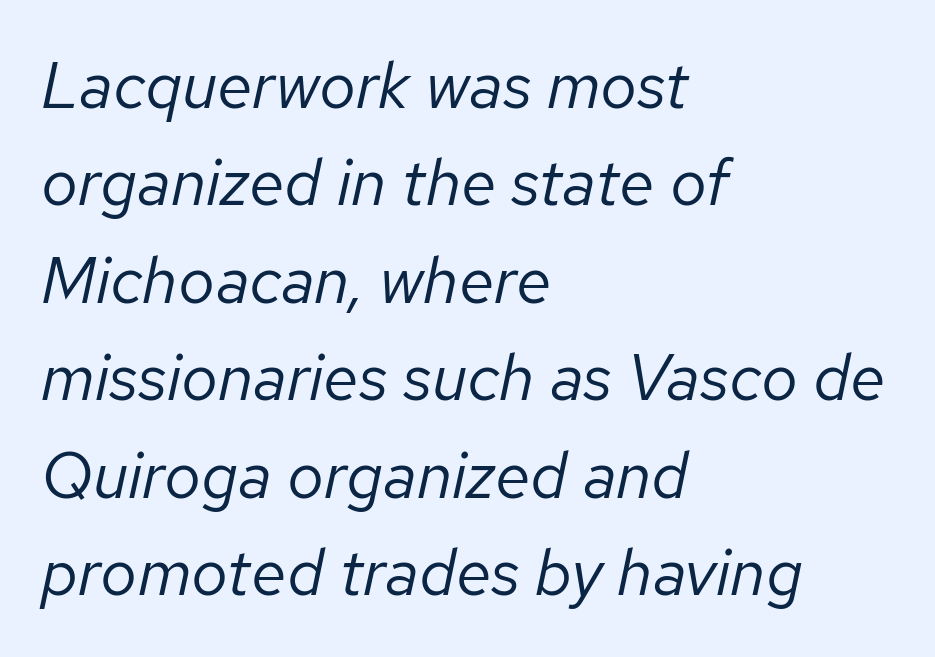
{"italic": "yes", "lean": "right", "slant_degrees": 12, "bold": "no", "weight": "regular", "width": "normal", "stroke_contrast": "low", "x_height": "medium", "monospaced": "no", "underline": "no", "align": "left", "line_spacing": "normal", "line_spacing_ratio": 1.5, "letter_spacing": "normal", "letter_spacing_em": 0.0, "glyph_px": 65}
